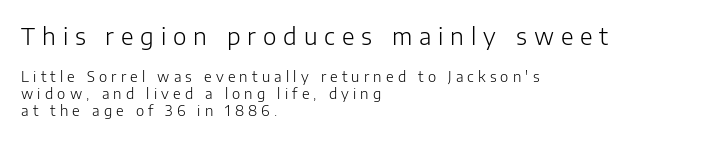
{"italic": "no", "bold": "no", "underline": "no", "align": "left", "line_spacing_ratio": 1.2, "letter_spacing": "wide", "letter_spacing_em": 0.3, "larger_block": "first", "size_ratio": 1.64, "glyph_px": 23}
